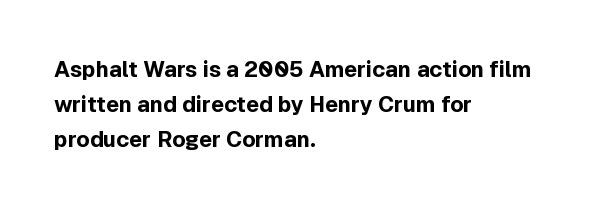
Q: Is the text bold? A: Yes.
Q: Is the text italic (slanted)? A: No, it is upright.
Q: Is the text underlined? A: No.
Q: How is the paragraph aligned? A: Left-aligned.
Q: Is the spacing between letters normal or unusually wide? A: Normal.
Q: Is the spacing between lines tight, normal or loose? A: Normal.
